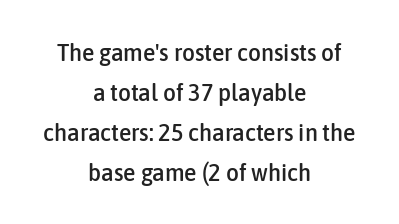
A typesetter would mark this as roman, not italic. Bare-footed words on every line. Reading down the column, the eye jumps a familiar distance to each next line. These lines keep a tight, regular rhythm from letter to letter. Leftover space on each line is divided equally before and after the words.
